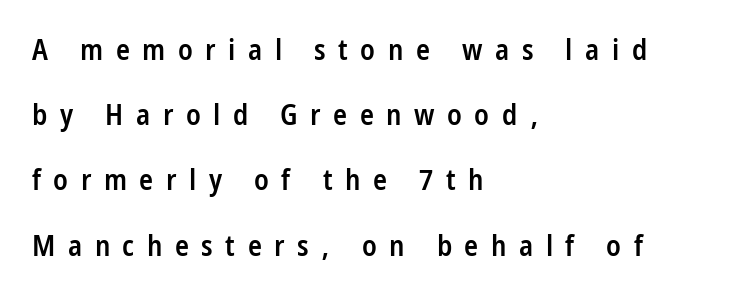
Q: Is the text bold? A: Semi-bold.
Q: Is the text italic (slanted)? A: No, it is upright.
Q: Is the typeface a serif or a sans-serif typeface? A: Sans-serif.
Q: Is the text underlined? A: No.
Q: How is the paragraph aligned? A: Left-aligned.
Q: Is the spacing between letters normal or unusually wide? A: Unusually wide.
Q: Is the spacing between lines tight, normal or loose? A: Loose.
Q: Width (condensed, normal, or wide)? A: Condensed.
Q: Stroke contrast? A: Low.
Q: x-height? A: Large.
Q: Monospaced? A: No.
